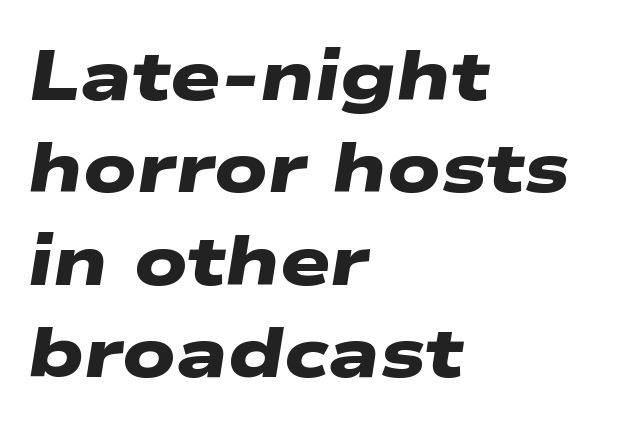
Weight: bold. Note: no serifs on the glyphs. The line-height multiplier appears to be the usual default. Descenders are the only things crossing below the line. Here the designer chose a conventional face with non-uniform glyph widths. Compared with typical body copy, the letter spacing here is the same.
